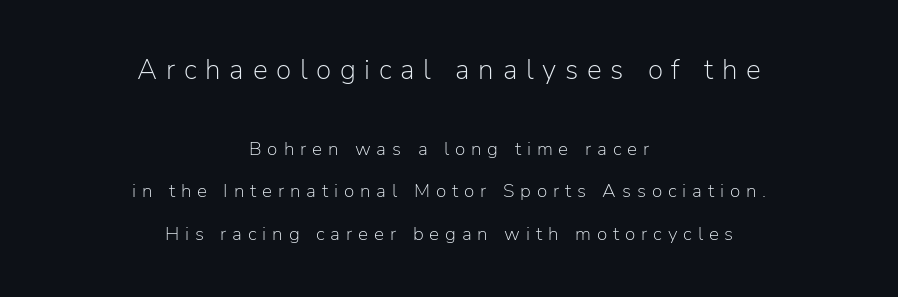
The image shows 28 px light sans-serif type, upright; set centered, loose line spacing (2.23x), unusually wide letter spacing (+0.31 em), not underlined; the first (top) block is 1.47x larger; low stroke contrast and a medium x-height.
